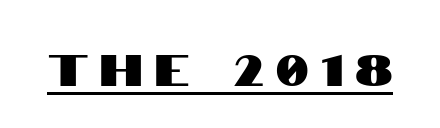
Q: Is the text italic (slanted)? A: No, it is upright.
Q: Is the typeface a serif or a sans-serif typeface? A: Sans-serif.
Q: Is the text underlined? A: Yes.
Q: Is the spacing between letters normal or unusually wide? A: Unusually wide.
Q: Width (condensed, normal, or wide)? A: Condensed.
Q: Stroke contrast? A: High.
Q: x-height? A: Large.
Q: Monospaced? A: No.
